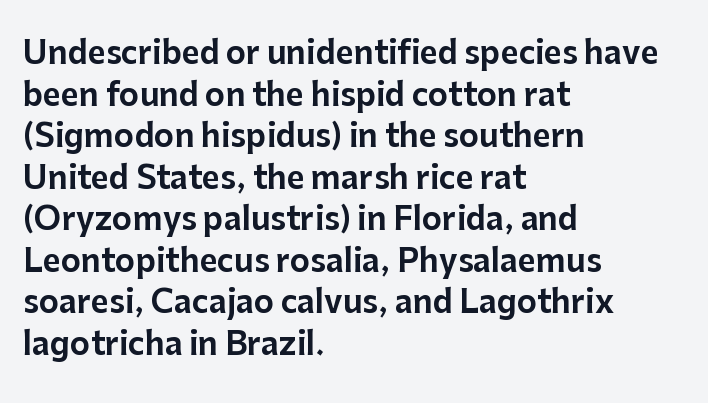
The image shows 31 px sans-serif type, upright; set left-aligned, normal line spacing (1.34x), normal letter spacing, not underlined; low stroke contrast and a medium x-height.
